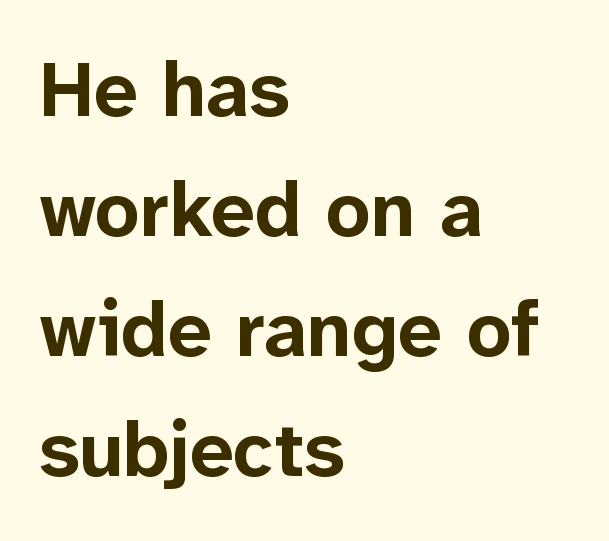
{"serif": "no", "italic": "no", "bold": "yes", "weight": "bold", "width": "normal", "stroke_contrast": "low", "x_height": "medium", "monospaced": "no", "underline": "no", "align": "left", "line_spacing": "normal", "line_spacing_ratio": 1.54, "letter_spacing": "normal", "letter_spacing_em": 0.0, "glyph_px": 78}
